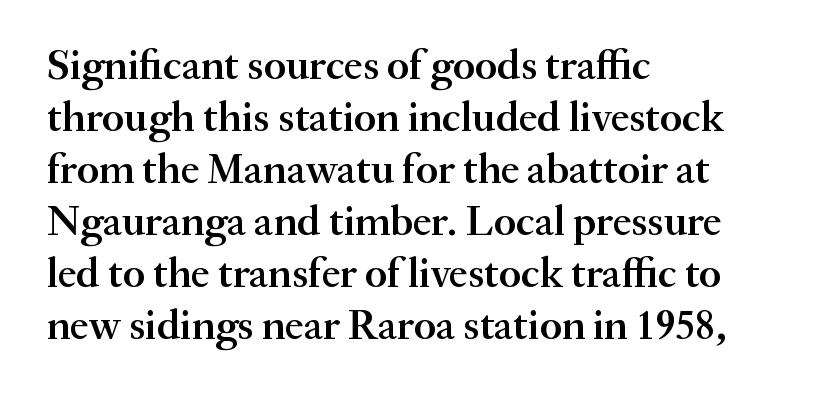
{"serif": "yes", "italic": "no", "bold": "semi", "weight": "semibold", "width": "normal", "stroke_contrast": "medium", "x_height": "small", "monospaced": "no", "underline": "no", "align": "left", "line_spacing_ratio": 1.24, "letter_spacing": "normal", "letter_spacing_em": 0.0, "glyph_px": 42}
